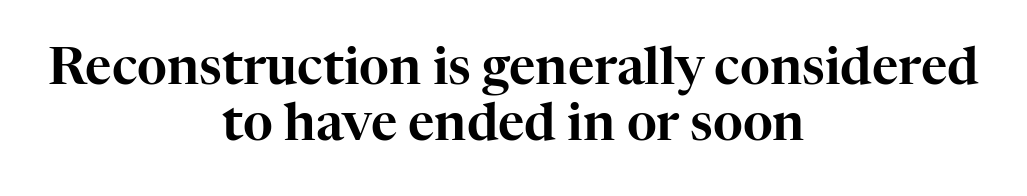
The image shows 51 px serif type, upright; set centered, tight line spacing (1.09x), normal letter spacing, not underlined; high stroke contrast and a medium x-height.
